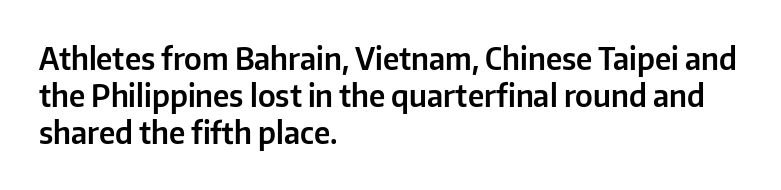
Q: Is the text italic (slanted)? A: No, it is upright.
Q: Is the typeface a serif or a sans-serif typeface? A: Sans-serif.
Q: Is the text underlined? A: No.
Q: How is the paragraph aligned? A: Left-aligned.
Q: Is the spacing between letters normal or unusually wide? A: Normal.
Q: Width (condensed, normal, or wide)? A: Normal.
Q: Stroke contrast? A: Low.
Q: x-height? A: Medium.
Q: Monospaced? A: No.
